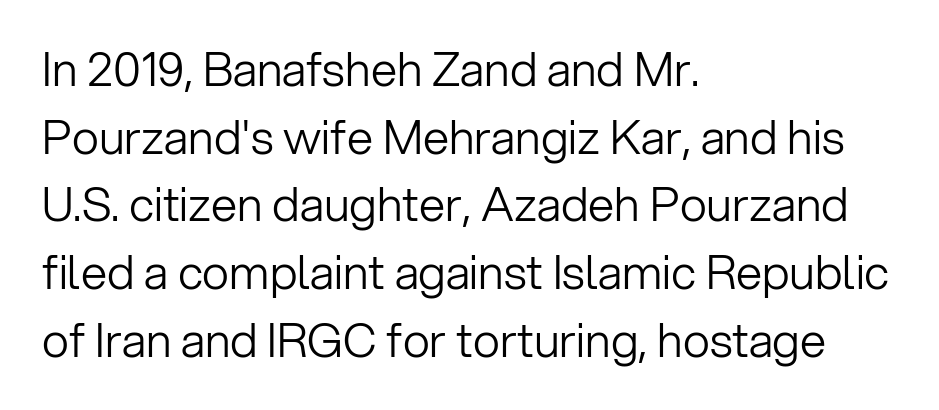
In terms of posture, this sample is upright. Teacher's note: observe the even left margin — that is flush-left alignment. Descenders are the only things crossing below the line. The rendering uses natural spacing where letterforms have individual widths. Stroke terminals: plain, sans-serif. A normal amount of white space separates one row of letters from the next.
